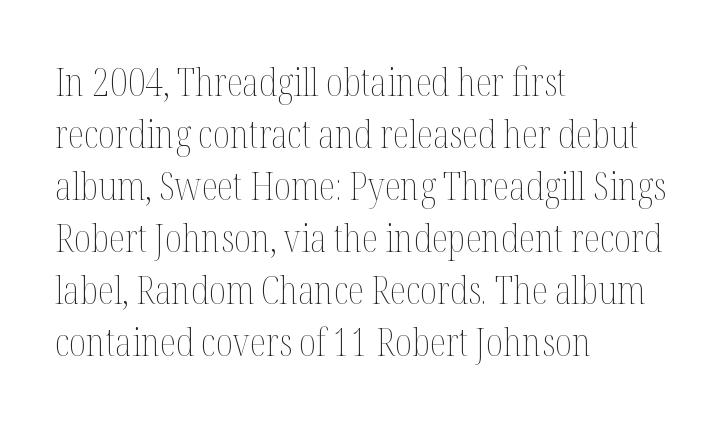
The image shows 38 px thin, condensed type, upright; set left-aligned, normal line spacing (1.37x), normal letter spacing, not underlined; medium stroke contrast and a medium x-height.
